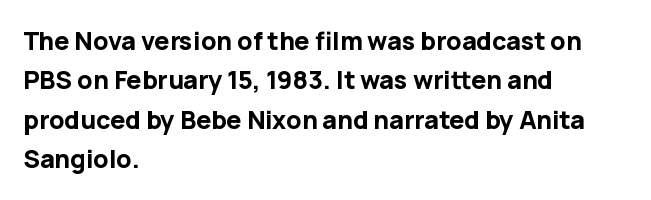
Q: Is the text bold? A: Yes.
Q: Is the text italic (slanted)? A: No, it is upright.
Q: Is the text underlined? A: No.
Q: How is the paragraph aligned? A: Left-aligned.
Q: Is the spacing between letters normal or unusually wide? A: Normal.
Q: Is the spacing between lines tight, normal or loose? A: Normal.
